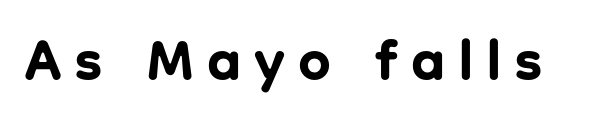
{"serif": "no", "italic": "no", "bold": "yes", "weight": "bold", "width": "normal", "stroke_contrast": "low", "x_height": "medium", "monospaced": "no", "underline": "no", "letter_spacing": "wide", "letter_spacing_em": 0.22, "glyph_px": 58}
